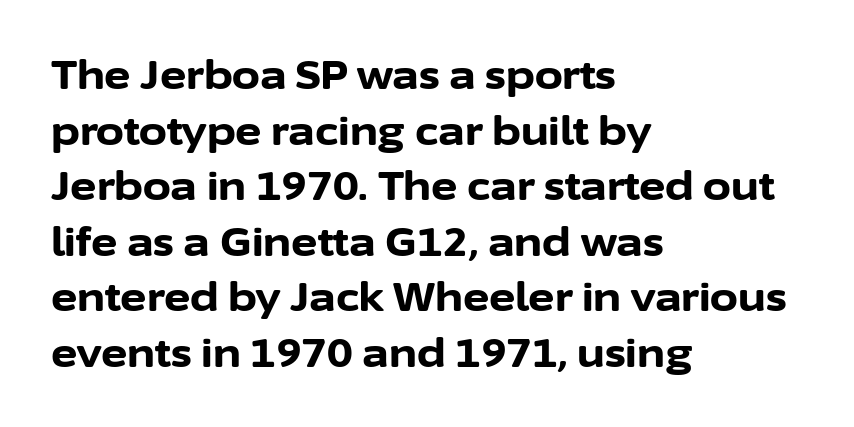
The passage shown is typed in a proportional face where columns would drift. Vertical spacing — default. This sample is left-justified, so line endings fall wherever the words run out. Students, this is bold: see how much ink each stroke carries. A sans-serif font was chosen for this passage.
